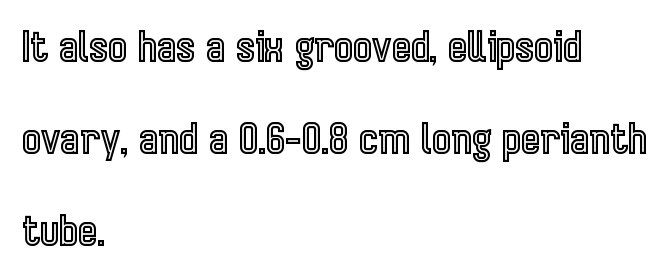
A student would call this left alignment; a typographer would say flush left, rag right. Looks like regular typesetting: each glyph gets only the width it needs. Descender tails drop into unmarked territory. The leading is generous, giving the passage an open texture. Every stem runs plumb, perpendicular to the baseline. The horizontal fit of the characters is conventional and even.
